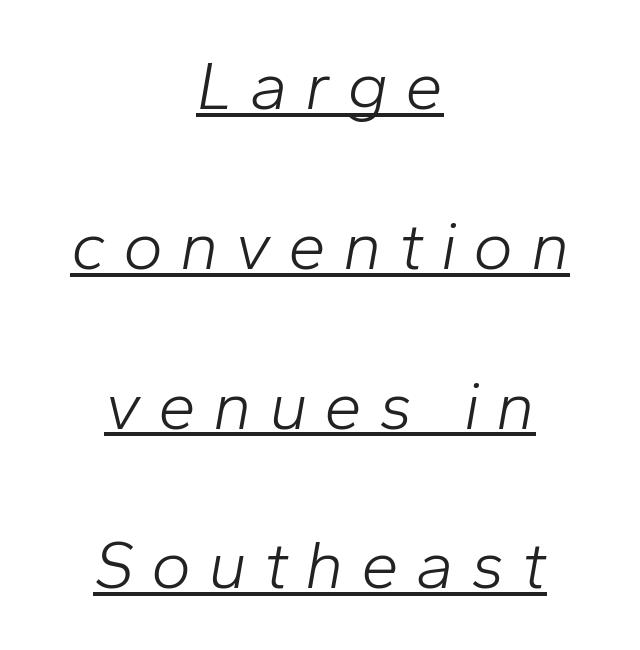
The image shows 68 px light type, italic (leaning right); set centered, loose line spacing (2.35x), unusually wide letter spacing (+0.25 em), underlined; low stroke contrast and a medium x-height.
